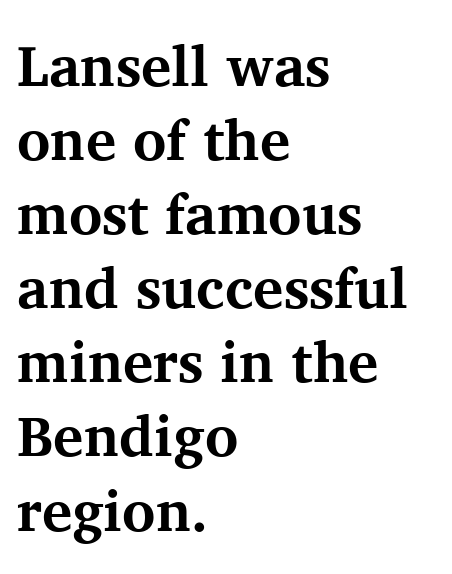
The face used here is proportionally spaced, like ordinary book or web type. Yep, those are serifs on the letters. The lettering holds an erect, upright posture throughout. Notice how thick the strokes are: this is what a full bold looks like.
